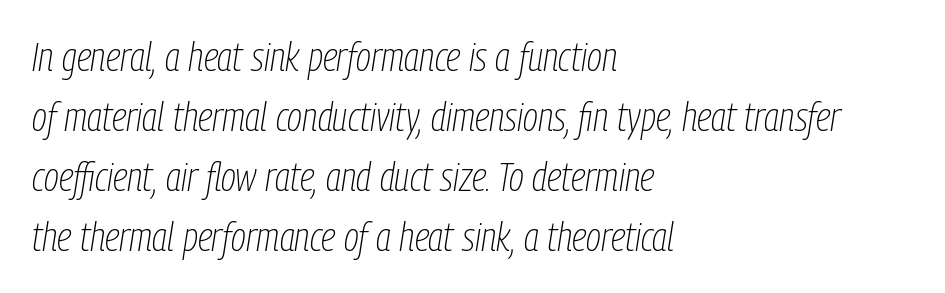
The line texture is even and compact thanks to regular tracking. Stem width sits at or under what a default text font uses. Is there much room between lines? A standard amount, neither cramped nor airy. The paragraph has a hard left edge and a soft right edge. Varying glyph widths throughout — classic text-font behaviour.
